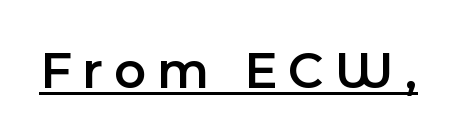
Here the designer chose a conventional face with non-uniform glyph widths. Strokes here are thickened, but only to semibold level. This rendering features underlined lettering. Rendered with straight, roman letterforms.
